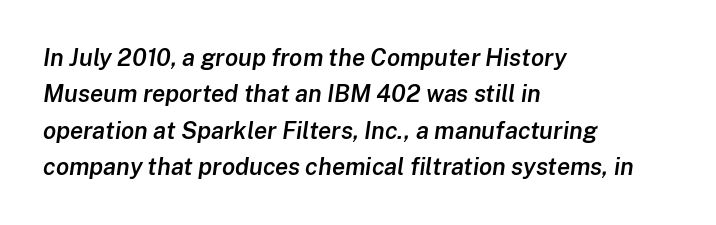
Line spacing here is normal. When letters slant like this, we call the style italic. Nobody touched the tracking dial on this one. Summary of weight: moderately heavy, a semibold.
